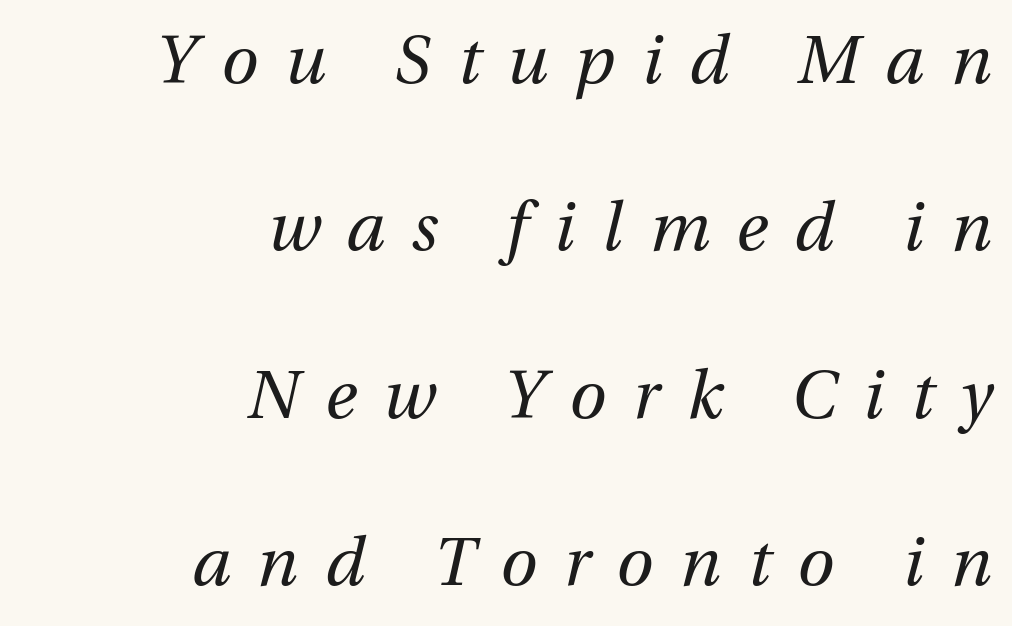
Compared with a flush-left layout, this one pins lines to the opposite, right side. Do the characters align in a grid? No, the font is proportional. The letters look calm and open, with moderate or lighter stems. Leading: increased. A typesetter would call this heavily tracked-out type.
